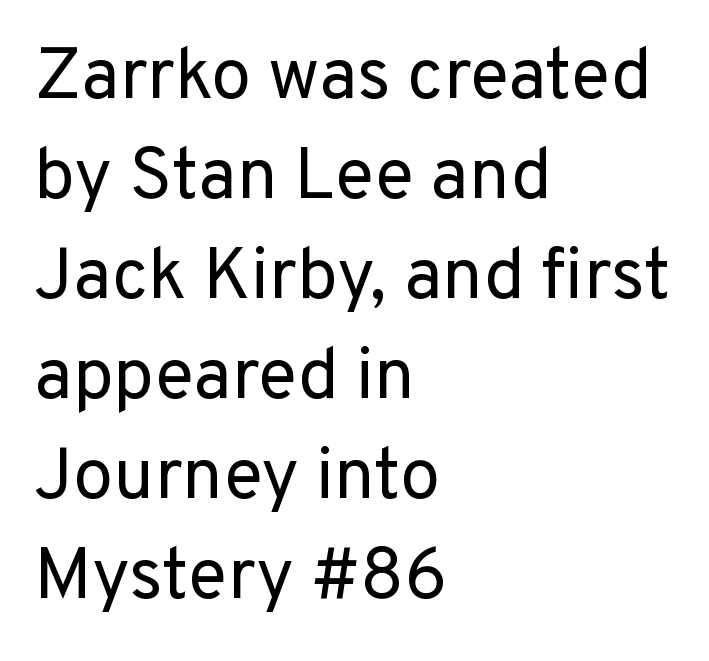
The face used here is proportionally spaced, like ordinary book or web type. One glance says typical: line gaps are just what's usual. The words here are not underlined. In terms of posture, this sample is upright.
